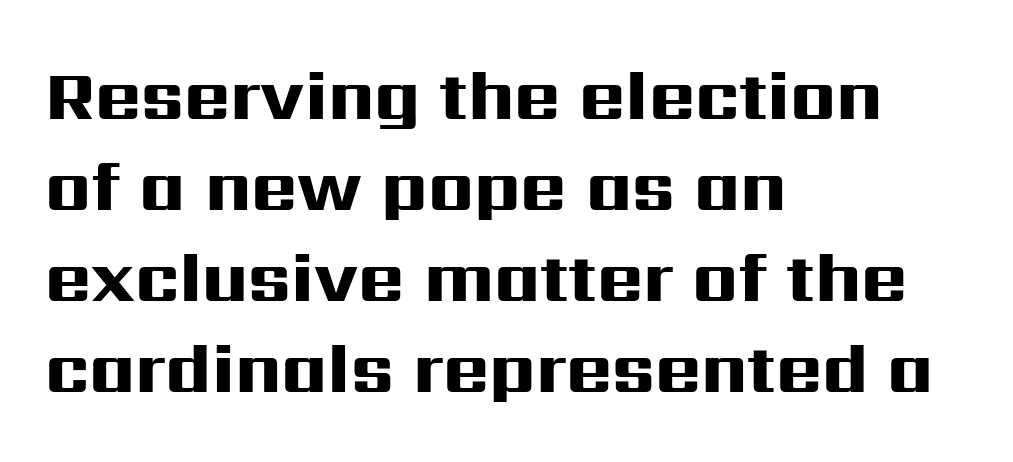
Q: Is the text bold? A: Yes.
Q: Is the text italic (slanted)? A: No, it is upright.
Q: Is the typeface a serif or a sans-serif typeface? A: Sans-serif.
Q: Is the text underlined? A: No.
Q: How is the paragraph aligned? A: Left-aligned.
Q: Is the spacing between letters normal or unusually wide? A: Normal.
Q: Is the spacing between lines tight, normal or loose? A: Normal.
Q: Width (condensed, normal, or wide)? A: Wide.
Q: Stroke contrast? A: High.
Q: x-height? A: Medium.
Q: Monospaced? A: No.
